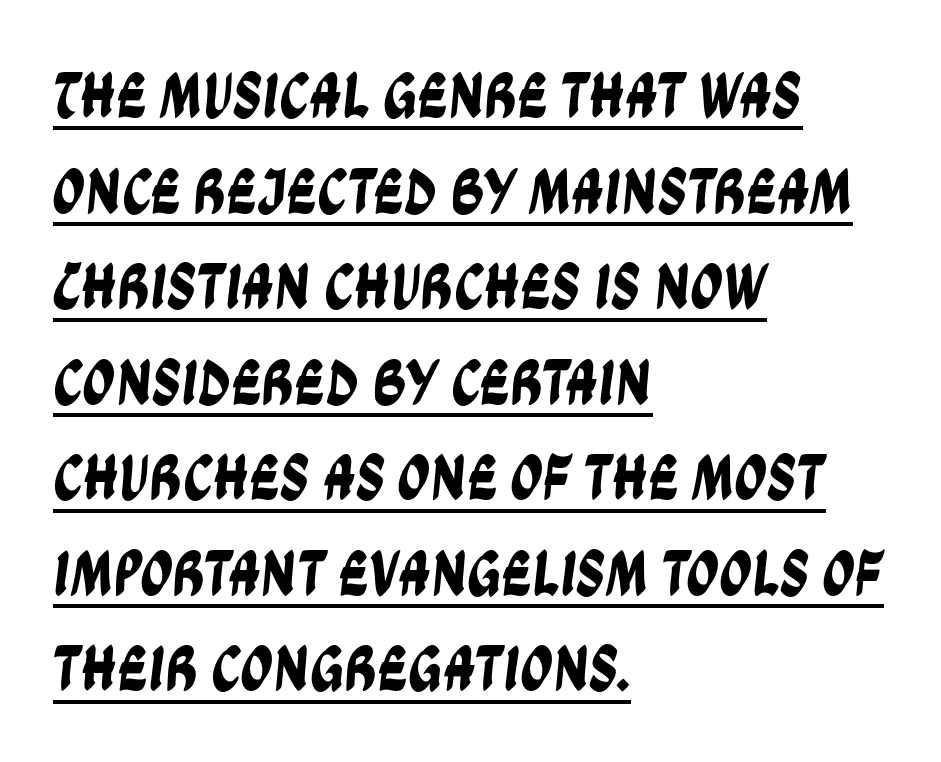
Is this a fixed-width face? No — the glyphs have proportional, varying widths. Each line starts at the same left margin while the right side varies. The line-height multiplier appears to be the usual default. Observe the absence of serifs on each vertical stroke in this sample.
